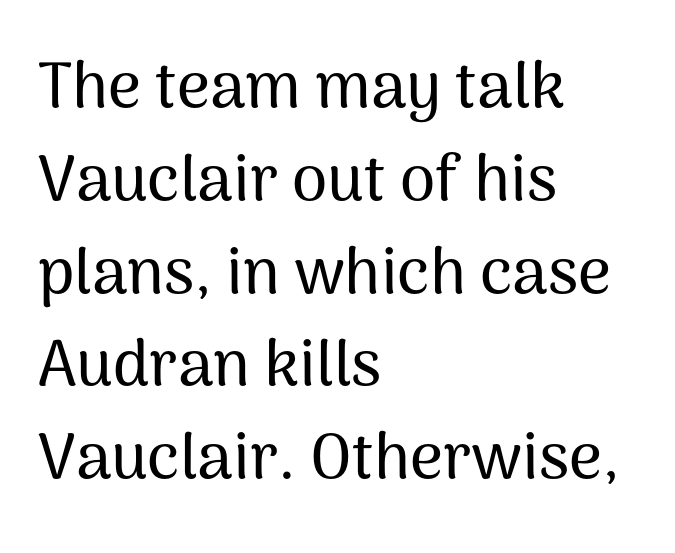
Q: Is the text italic (slanted)? A: No, it is upright.
Q: Is the typeface a serif or a sans-serif typeface? A: Sans-serif.
Q: Is the text underlined? A: No.
Q: How is the paragraph aligned? A: Left-aligned.
Q: Is the spacing between letters normal or unusually wide? A: Normal.
Q: Is the spacing between lines tight, normal or loose? A: Normal.
Q: Width (condensed, normal, or wide)? A: Normal.
Q: Stroke contrast? A: Medium.
Q: x-height? A: Medium.
Q: Monospaced? A: No.
